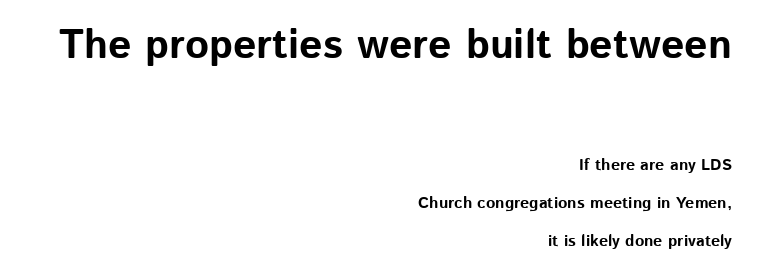
Proportional: the letters do not fall into vertical columns. Strokes here are thick enough to call this a true bold. If you drew a line through each stem, it would be perfectly vertical. Grotesque or geometric, the face here clearly has no serifs. Each row of text sits above clean, open space.
